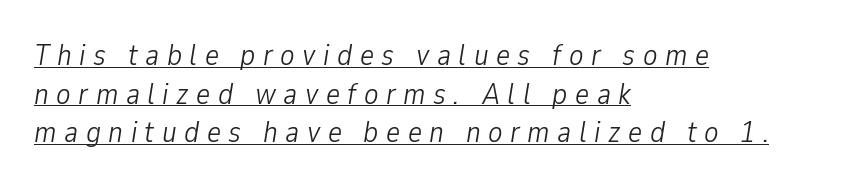
Varying glyph widths throughout — classic text-font behaviour. Evenly set lines give the paragraph a standard silhouette. Tracking here is generous; glyphs stand well apart from one another. The characters are drawn with everyday or finer stroke widths. Students, observe the line beneath the letters — that is underlining.
